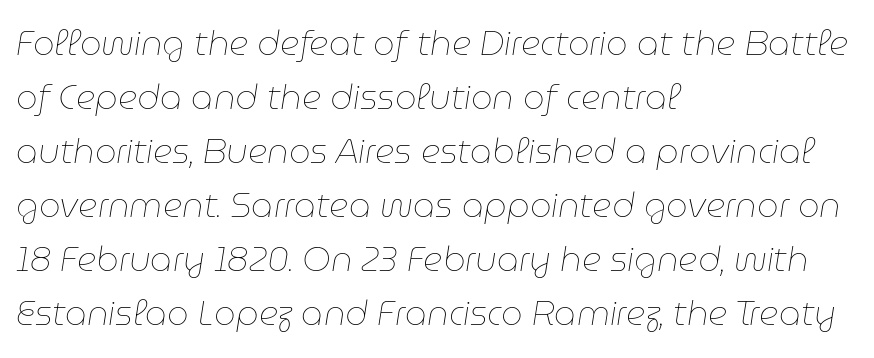
The image shows 34 px thin type, italic (leaning right); set left-aligned, normal line spacing (1.59x), normal letter spacing, not underlined; low stroke contrast and a medium x-height.
